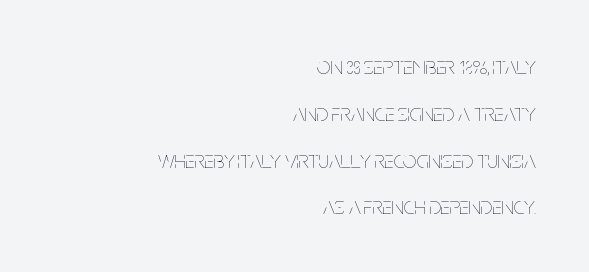
The letters look calm and open, with moderate or lighter stems. Horizontally, the lines are justified to the trailing edge only. Every stem runs plumb, perpendicular to the baseline. Horizontal bands of white between lines are thick stripes. Bare-footed words on every line. No extra tracking has been applied to these lines.
